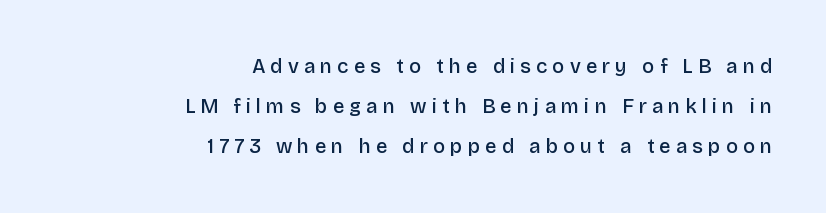
{"italic": "no", "bold": "semi", "underline": "no", "align": "right", "line_spacing": "loose", "line_spacing_ratio": 1.99, "letter_spacing": "wide", "letter_spacing_em": 0.26, "glyph_px": 20}
